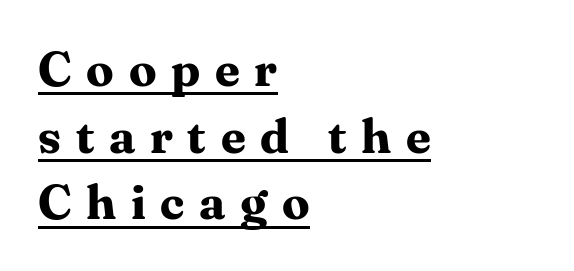
{"serif": "yes", "italic": "no", "bold": "yes", "weight": "bold", "width": "normal", "stroke_contrast": "medium", "x_height": "medium", "monospaced": "no", "underline": "yes", "align": "left", "line_spacing": "normal", "line_spacing_ratio": 1.36, "letter_spacing": "wide", "letter_spacing_em": 0.3, "glyph_px": 49}
